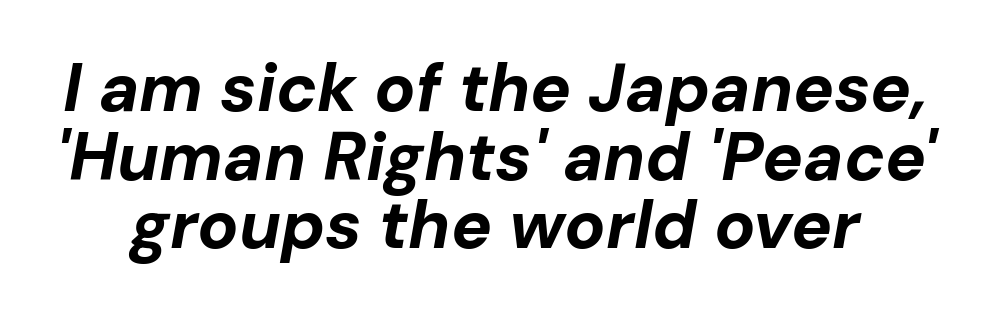
The image shows 68 px bold type, italic (leaning right); set tight line spacing (1.01x), normal letter spacing, not underlined; low stroke contrast and a medium x-height.
